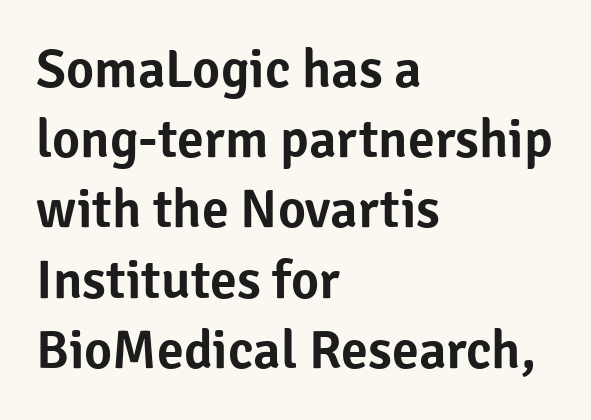
{"serif": "no", "italic": "no", "width": "normal", "stroke_contrast": "low", "x_height": "medium", "monospaced": "no", "underline": "no", "align": "left", "line_spacing": "normal", "line_spacing_ratio": 1.3, "letter_spacing": "normal", "letter_spacing_em": 0.0, "glyph_px": 54}
